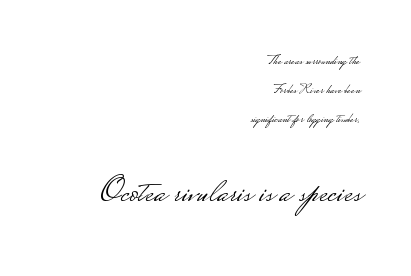
Q: Is the text bold? A: No.
Q: Is the text italic (slanted)? A: Yes.
Q: Is the typeface a serif or a sans-serif typeface? A: Sans-serif.
Q: Is the text underlined? A: No.
Q: How is the paragraph aligned? A: Right-aligned.
Q: Is the spacing between letters normal or unusually wide? A: Normal.
Q: Is the spacing between lines tight, normal or loose? A: Loose.
Q: Which block of text is set in a larger size, the first (top) or the second (bottom)? A: The second (bottom) one.
Q: Width (condensed, normal, or wide)? A: Wide.
Q: Stroke contrast? A: Low.
Q: Monospaced? A: No.
